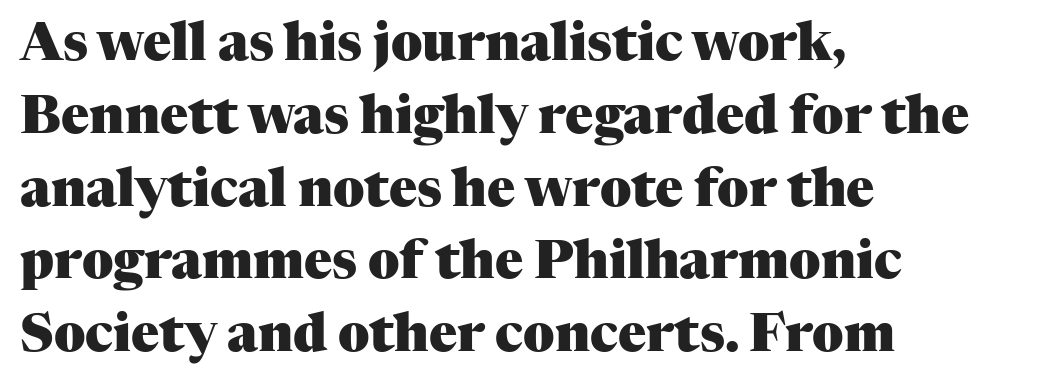
{"serif": "yes", "italic": "no", "bold": "yes", "weight": "heavy", "width": "normal", "stroke_contrast": "medium", "x_height": "medium", "monospaced": "no", "underline": "no", "align": "left", "line_spacing": "normal", "line_spacing_ratio": 1.4, "letter_spacing": "normal", "letter_spacing_em": 0.0, "glyph_px": 52}
